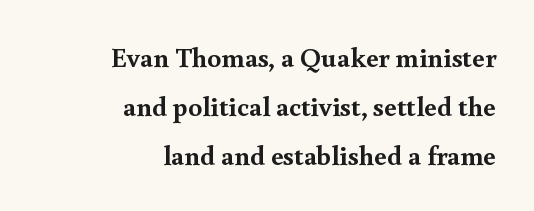
The image shows 28 px semibold serif type, upright; set right-aligned, line spacing 1.75x, normal letter spacing, not underlined; a small x-height.
